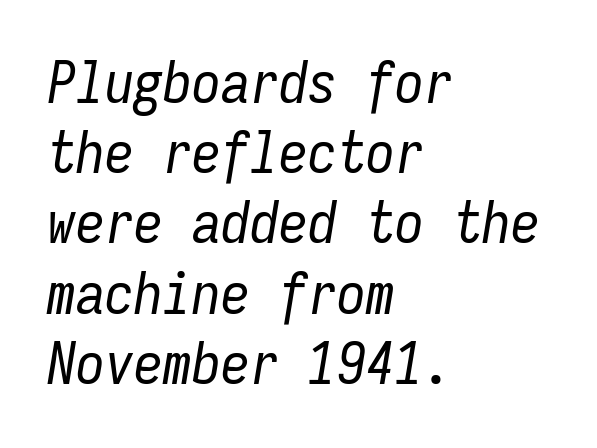
Nobody drew a line under any word here. Each line starts at the same left margin while the right side varies. Nobody touched the tracking dial on this one. Monospaced: the letters line up in strict vertical columns.
